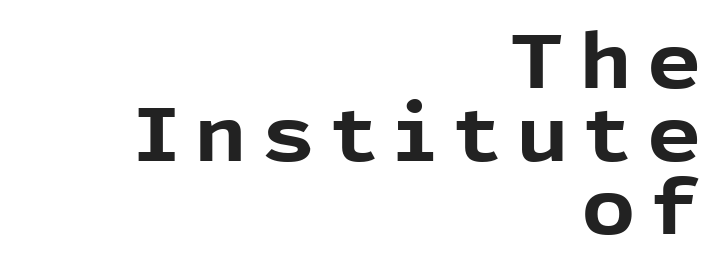
Q: Is the text bold? A: Yes.
Q: Is the text italic (slanted)? A: No, it is upright.
Q: Is the typeface a serif or a sans-serif typeface? A: Sans-serif.
Q: Is the text underlined? A: No.
Q: How is the paragraph aligned? A: Right-aligned.
Q: Is the spacing between letters normal or unusually wide? A: Unusually wide.
Q: Is the spacing between lines tight, normal or loose? A: Tight.
Q: Width (condensed, normal, or wide)? A: Normal.
Q: x-height? A: Medium.
Q: Monospaced? A: No.
